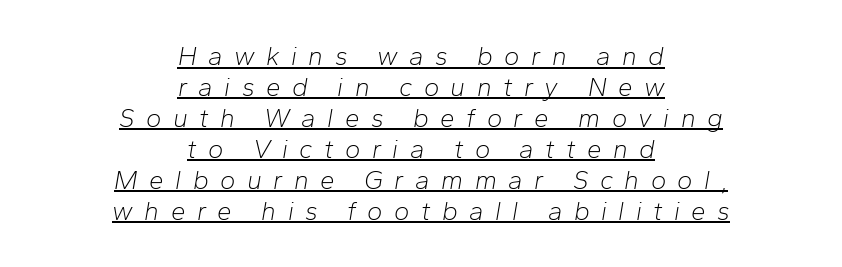
No letter is thick-stroked: the sample isn't bold. Layout note: lines centered. The letters are slanted; this is an italic face. Spacing between characters has been opened up far beyond the box default. A rule runs beneath these lines of type.
